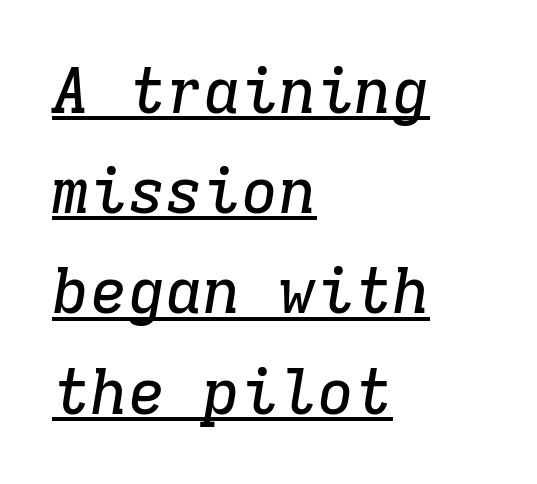
{"serif": "yes", "italic": "yes", "lean": "right", "slant_degrees": 9, "width": "normal", "stroke_contrast": "low", "x_height": "medium", "monospaced": "yes", "underline": "yes", "align": "left", "line_spacing": "normal", "line_spacing_ratio": 1.59, "letter_spacing": "normal", "letter_spacing_em": 0.0, "glyph_px": 63}
